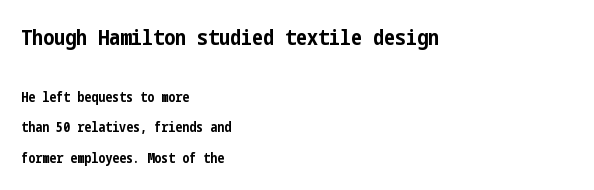
One-word summary of the alignment: left. The font's upright variant was chosen for this text. Size contrast runs from large at the top to small at the bottom. In terms of weight, the rendering is a true, heavy bold. Airy leading. Observe the ordinary spacing: letters are neighbours, not strangers.
